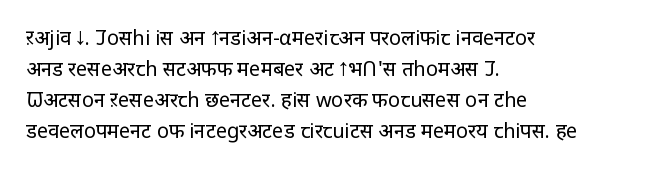
The face looks like a standard text weight, possibly lighter. The type is set solid horizontally, with unmodified tracking. The lettering stays uniformly vertical, giving the passage a roman look. Leading: standard. Casual observation: everything's shoved over to the left.
